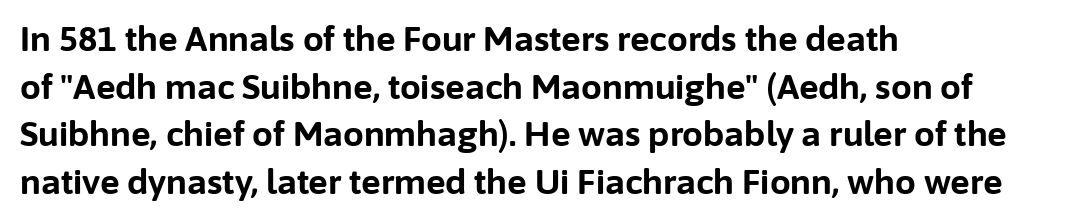
Varying glyph widths throughout — classic text-font behaviour. Each glyph is drawn with heavy, bold strokes. Is this a sans? Yes — the strokes have no serifs. The setting favours the left margin, as ordinary paragraphs usually do. The line-height multiplier appears to be the usual default. Every character sits straight up, as roman type does.
